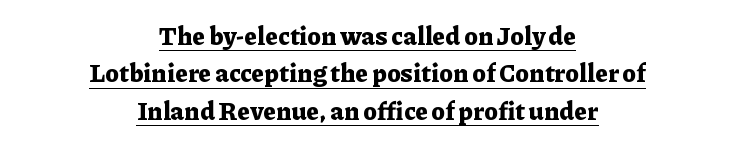
Style check: upright. This sample uses plain, unmodified letter spacing. Emphasis is given by a line drawn under the lettering. Weight check: bold — yes, fully. Which margin do the lines hug? Neither — every line sits in the middle.
